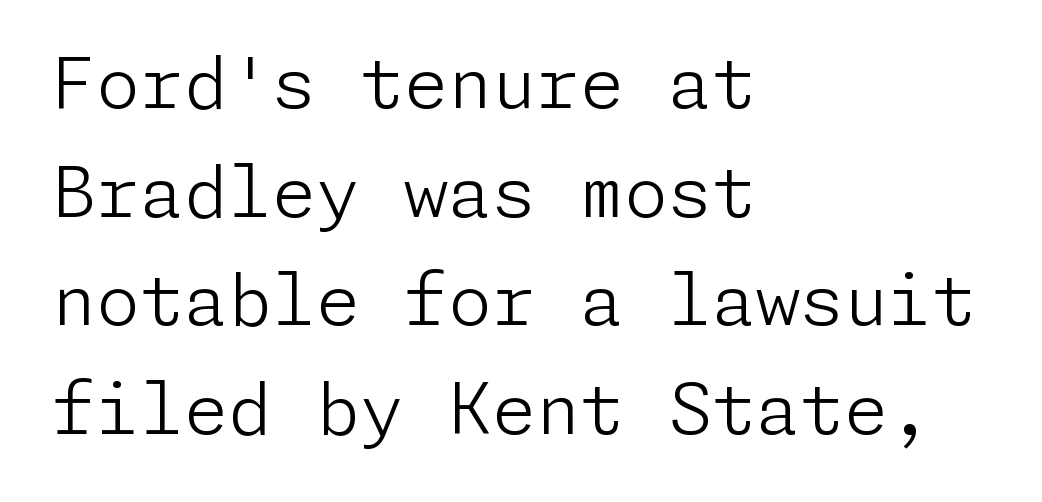
The image shows 71 px light sans-serif type, upright; set left-aligned, normal line spacing (1.53x), normal letter spacing, not underlined; low stroke contrast and a medium x-height.
